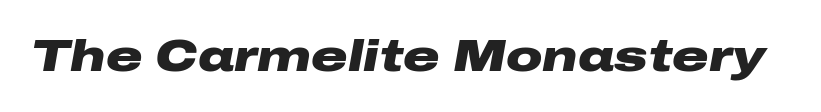
You could not count columns in this text — the font is proportionally spaced. Is the type bold? Yes — the strokes are clearly thick and heavy. Here the glyphs are tracked normally, forming tight word shapes. Italic? Definitely — the glyphs are oblique. A bare baseline throughout the passage.
